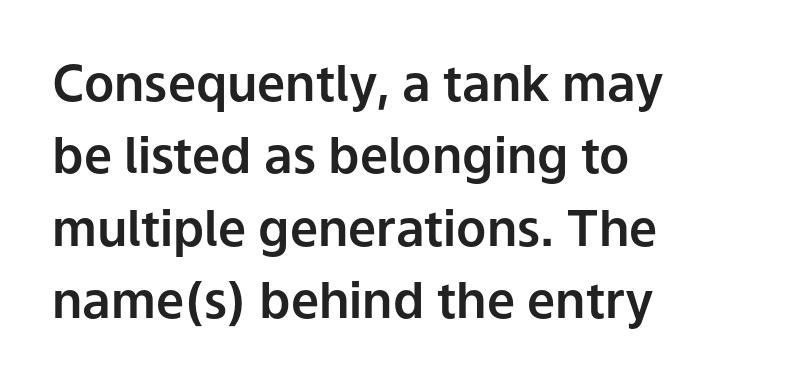
{"serif": "no", "italic": "no", "width": "normal", "stroke_contrast": "low", "x_height": "medium", "monospaced": "no", "underline": "no", "align": "left", "line_spacing": "normal", "line_spacing_ratio": 1.45, "letter_spacing": "normal", "letter_spacing_em": 0.0, "glyph_px": 50}
